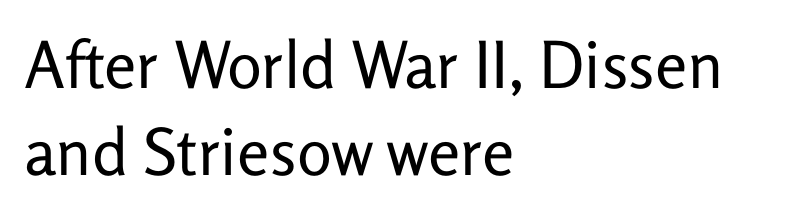
Q: Is the text bold? A: No.
Q: Is the text italic (slanted)? A: No, it is upright.
Q: Is the typeface a serif or a sans-serif typeface? A: Sans-serif.
Q: Is the text underlined? A: No.
Q: How is the paragraph aligned? A: Left-aligned.
Q: Is the spacing between letters normal or unusually wide? A: Normal.
Q: Is the spacing between lines tight, normal or loose? A: Normal.
Q: Width (condensed, normal, or wide)? A: Normal.
Q: Stroke contrast? A: Low.
Q: x-height? A: Medium.
Q: Monospaced? A: No.
